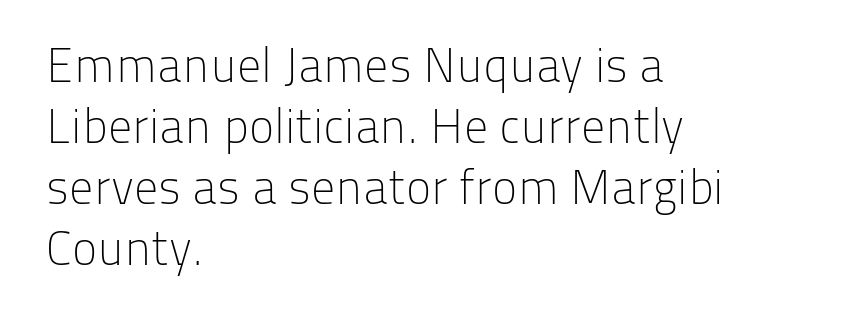
{"serif": "no", "italic": "no", "bold": "no", "weight": "light", "width": "normal", "stroke_contrast": "low", "x_height": "medium", "monospaced": "no", "underline": "no", "align": "left", "line_spacing": "normal", "line_spacing_ratio": 1.27, "letter_spacing": "normal", "letter_spacing_em": 0.0, "glyph_px": 48}
